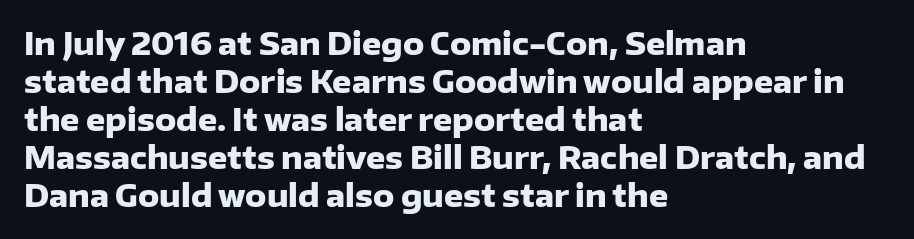
Q: Is the text bold? A: Yes.
Q: Is the text italic (slanted)? A: No, it is upright.
Q: Is the typeface a serif or a sans-serif typeface? A: Sans-serif.
Q: Is the text underlined? A: No.
Q: How is the paragraph aligned? A: Left-aligned.
Q: Is the spacing between letters normal or unusually wide? A: Normal.
Q: Is the spacing between lines tight, normal or loose? A: Normal.
Q: Width (condensed, normal, or wide)? A: Normal.
Q: Stroke contrast? A: Low.
Q: x-height? A: Medium.
Q: Monospaced? A: No.
